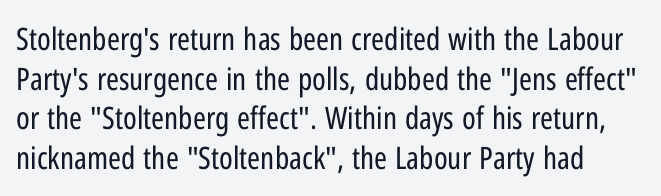
Ink coverage per letter is moderate at most. The letters carry no serifs — their stems end cleanly without finishing strokes. Descenders are the only things crossing below the line. Reading down the column, the eye jumps a familiar distance to each next line. The passage shown is typed in a proportional face where columns would drift.
